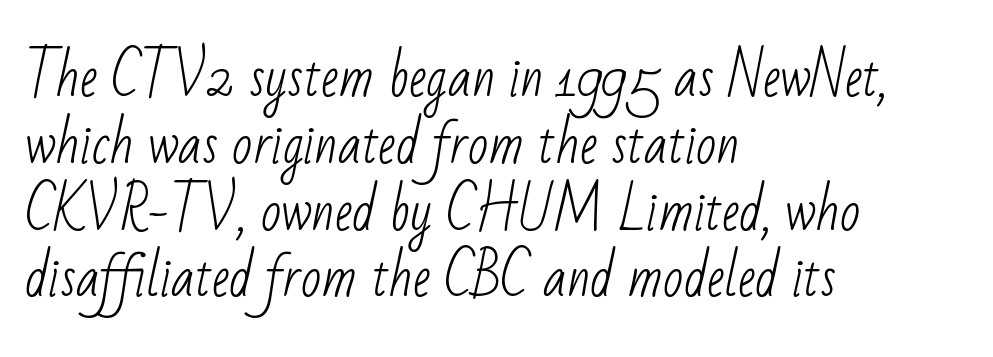
{"serif": "no", "bold": "no", "weight": "light", "width": "condensed", "stroke_contrast": "low", "x_height": "small", "monospaced": "no", "underline": "no", "align": "left", "line_spacing": "normal", "line_spacing_ratio": 1.26, "letter_spacing": "normal", "letter_spacing_em": 0.0, "glyph_px": 53}
